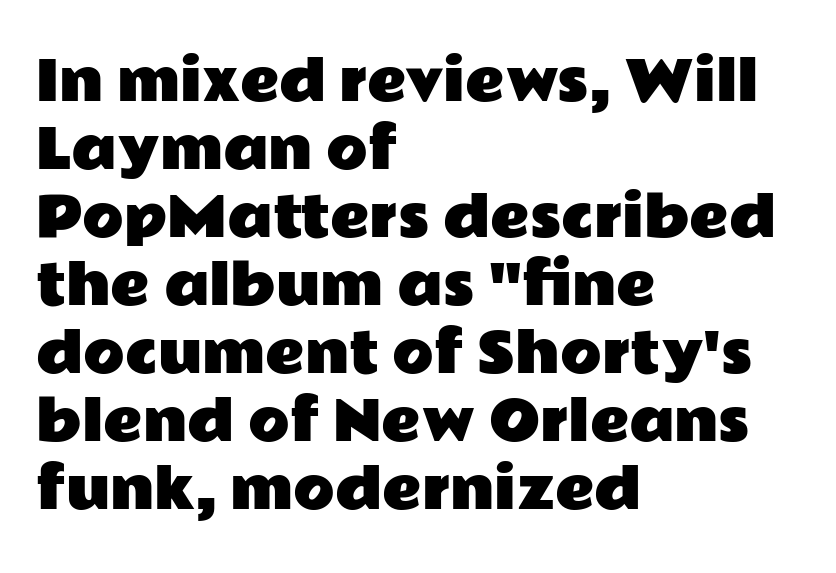
Q: Is the text italic (slanted)? A: No, it is upright.
Q: Is the typeface a serif or a sans-serif typeface? A: Sans-serif.
Q: Is the text underlined? A: No.
Q: How is the paragraph aligned? A: Left-aligned.
Q: Is the spacing between letters normal or unusually wide? A: Normal.
Q: Is the spacing between lines tight, normal or loose? A: Normal.
Q: Width (condensed, normal, or wide)? A: Wide.
Q: Stroke contrast? A: Low.
Q: x-height? A: Medium.
Q: Monospaced? A: No.
